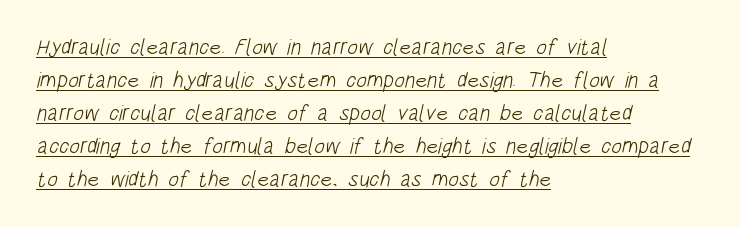
Somebody hit Ctrl+U on this one — the words are underlined. Notice how the passage keeps a crisp vertical edge on the left only. Think standard paragraph weight, or any step lighter than that. Honestly, the row spacing looks completely unremarkable. Tracking here is standard; glyphs follow each other at the usual distance.
